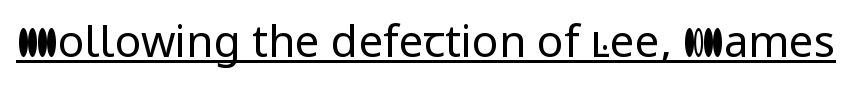
Q: Is the text bold? A: No.
Q: Is the text italic (slanted)? A: No, it is upright.
Q: Is the typeface a serif or a sans-serif typeface? A: Sans-serif.
Q: Is the text underlined? A: Yes.
Q: Is the spacing between letters normal or unusually wide? A: Normal.
Q: Width (condensed, normal, or wide)? A: Normal.
Q: Stroke contrast? A: Low.
Q: x-height? A: Medium.
Q: Monospaced? A: No.
